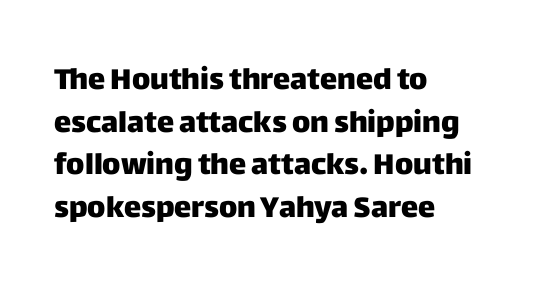
{"serif": "no", "italic": "no", "bold": "yes", "weight": "heavy", "width": "normal", "stroke_contrast": "low", "x_height": "large", "monospaced": "no", "underline": "no", "align": "left", "line_spacing": "normal", "line_spacing_ratio": 1.47, "letter_spacing": "normal", "letter_spacing_em": 0.0, "glyph_px": 29}
